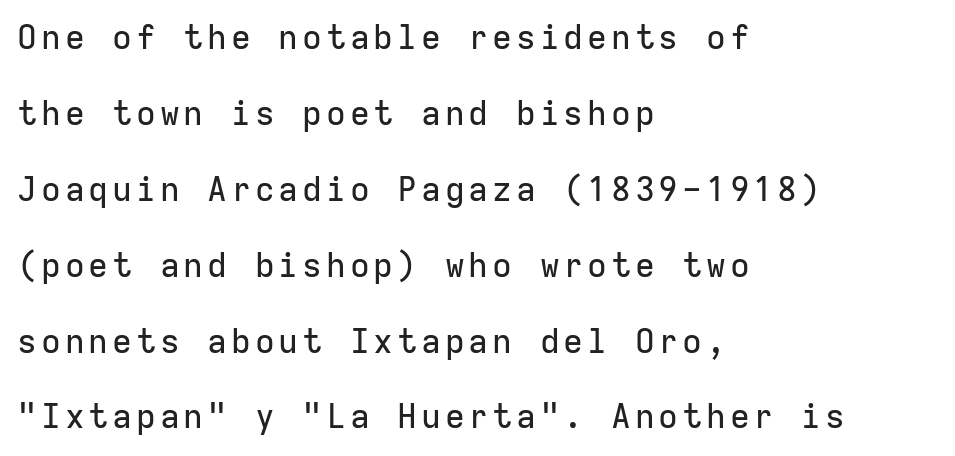
{"serif": "no", "italic": "no", "width": "normal", "stroke_contrast": "low", "x_height": "medium", "monospaced": "yes", "underline": "no", "align": "left", "line_spacing": "loose", "line_spacing_ratio": 2.3, "glyph_px": 33}
